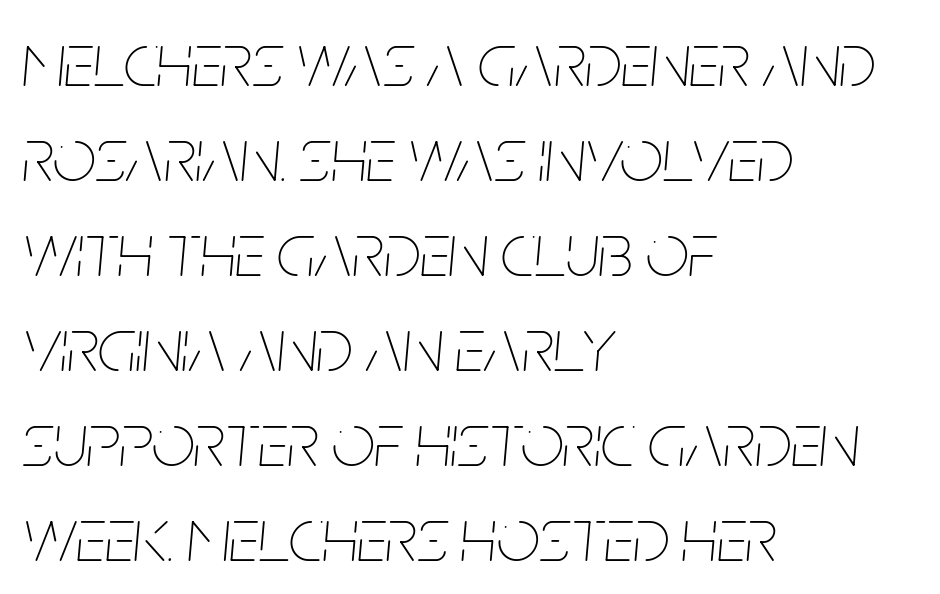
The image shows 76 px thin, condensed type, italic (leaning right); set left-aligned, normal line spacing (1.25x), normal letter spacing, not underlined; low stroke contrast and a large x-height.
